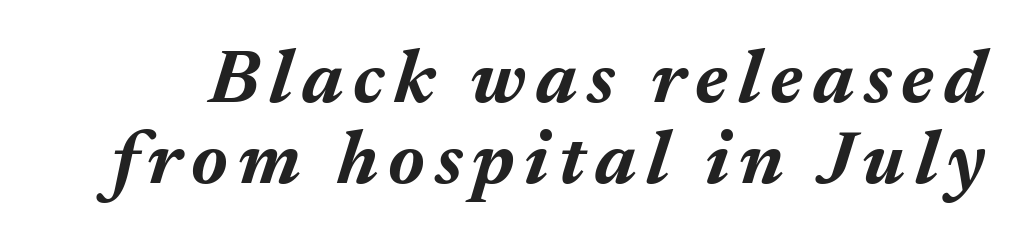
Students, this is bold: see how much ink each stroke carries. The lines are packed closely together with very little leading. Each letter keeps its own natural width here, so spacing adapts to shape. Style check: oblique. The gap between lines stays unmarked.
